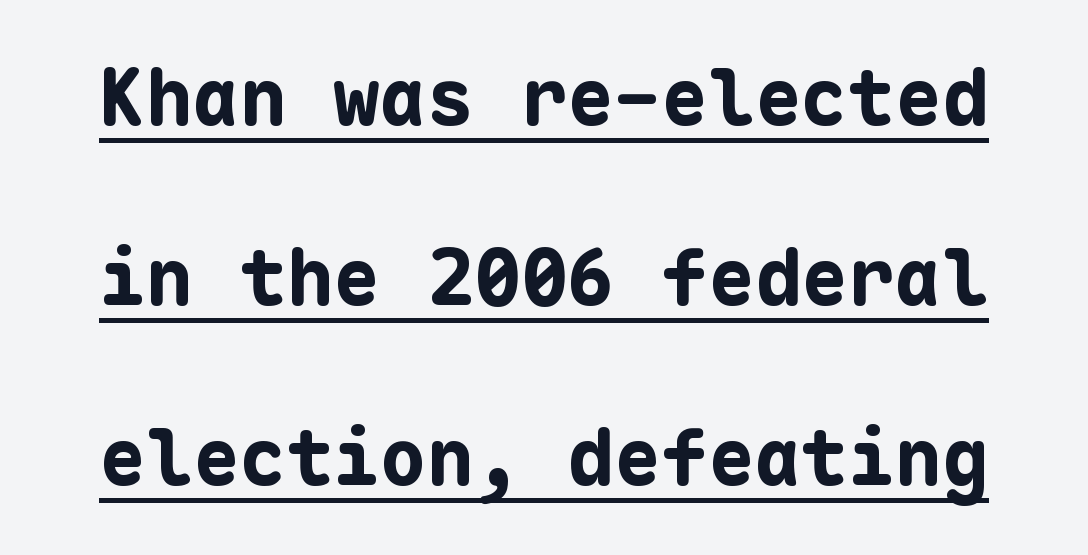
The image shows 78 px bold sans-serif type, upright, monospaced; set loose line spacing (2.31x), normal letter spacing, underlined; low stroke contrast and a medium x-height.
